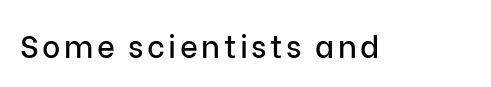
Q: Is the text italic (slanted)? A: No, it is upright.
Q: Is the typeface a serif or a sans-serif typeface? A: Sans-serif.
Q: Is the text underlined? A: No.
Q: Width (condensed, normal, or wide)? A: Normal.
Q: Stroke contrast? A: Low.
Q: x-height? A: Medium.
Q: Monospaced? A: No.
